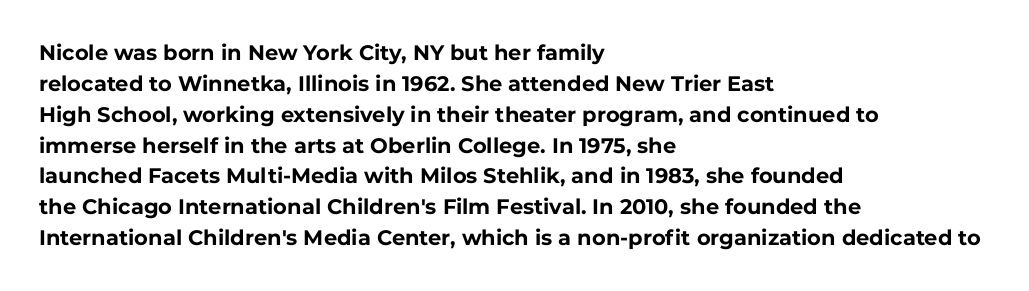
{"italic": "no", "bold": "yes", "underline": "no", "align": "left", "line_spacing": "normal", "line_spacing_ratio": 1.47, "letter_spacing": "normal", "letter_spacing_em": 0.0, "glyph_px": 21}
